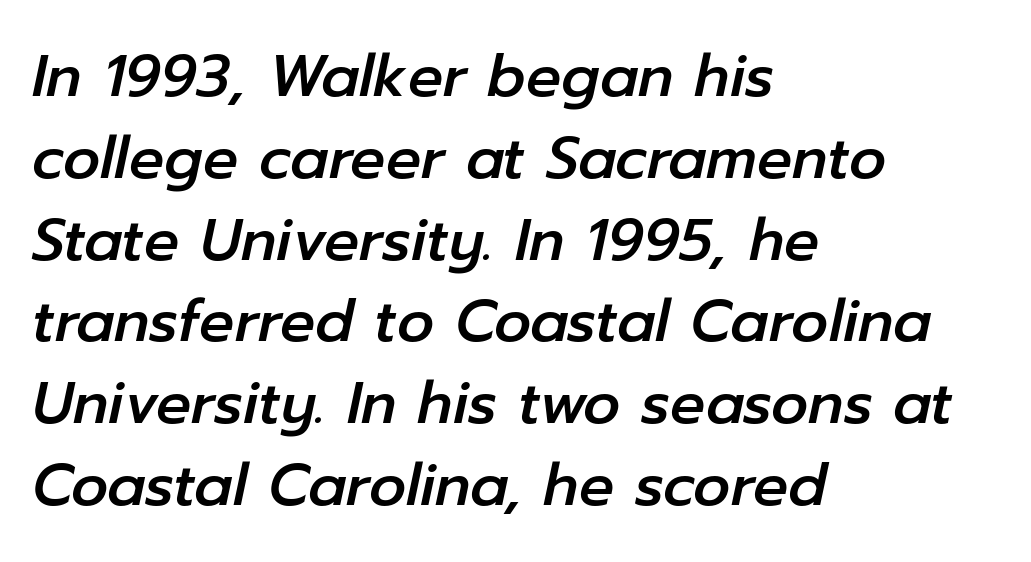
{"italic": "yes", "lean": "right", "slant_degrees": 12, "width": "normal", "stroke_contrast": "low", "x_height": "medium", "monospaced": "no", "underline": "no", "align": "left", "line_spacing": "normal", "line_spacing_ratio": 1.41, "letter_spacing": "normal", "letter_spacing_em": 0.0, "glyph_px": 58}
